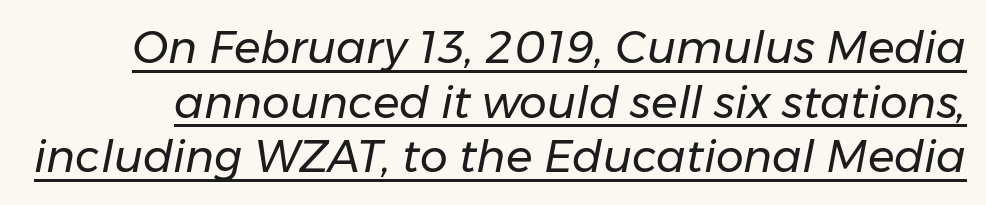
The image shows 44 px regular-weight type, italic (leaning right); set line spacing 1.24x, normal letter spacing, underlined; low stroke contrast and a medium x-height.
